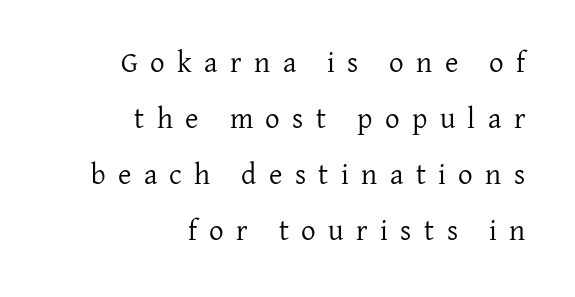
Q: Is the text bold? A: No.
Q: Is the text italic (slanted)? A: No, it is upright.
Q: Is the typeface a serif or a sans-serif typeface? A: Serif.
Q: Is the text underlined? A: No.
Q: How is the paragraph aligned? A: Right-aligned.
Q: Is the spacing between letters normal or unusually wide? A: Unusually wide.
Q: Is the spacing between lines tight, normal or loose? A: Loose.
Q: Width (condensed, normal, or wide)? A: Normal.
Q: Stroke contrast? A: Low.
Q: x-height? A: Medium.
Q: Monospaced? A: No.
